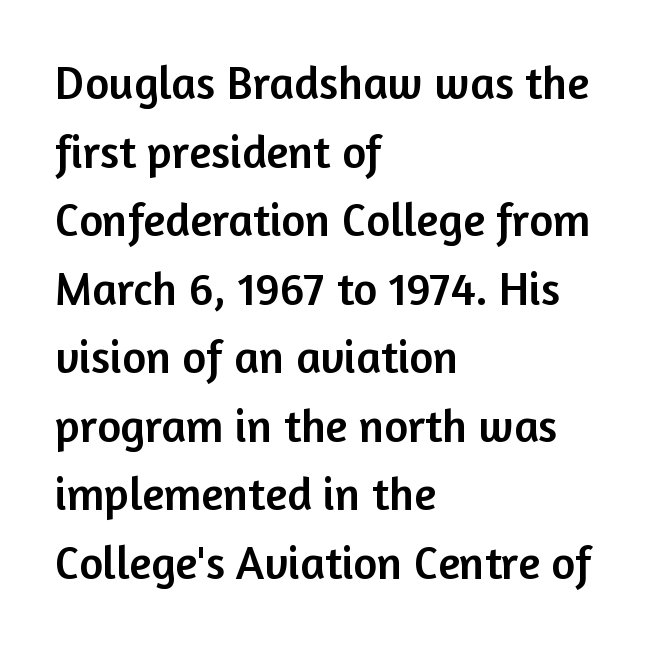
Each new line begins a customary step beneath the previous one. This is sans-serif lettering, the kind often seen on screens and signage. Each letter keeps its own natural width here, so spacing adapts to shape. The tracking reads as untouched default to a designer's eye. The zone under the glyphs is completely vacant. Italic: no, the glyphs are upright roman.
